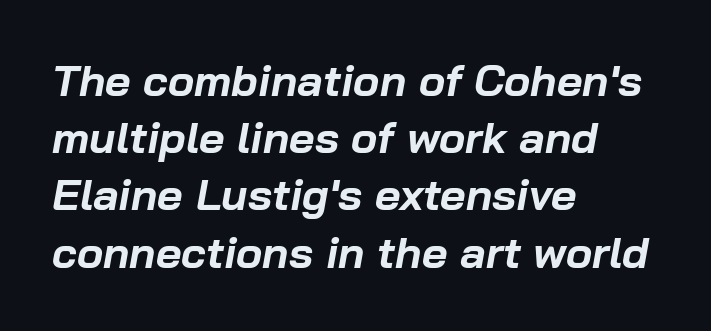
The image shows 44 px bold type, italic (leaning right); set left-aligned, normal line spacing (1.3x), normal letter spacing, not underlined; low stroke contrast and a medium x-height.
